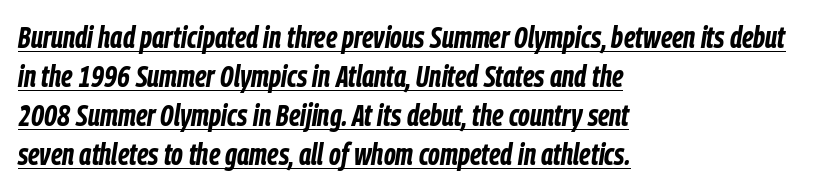
Short and long lines alike share a common starting point at left. Each letter keeps its own natural width here, so spacing adapts to shape. The whole block is typeset with a tilt. The passage shown stacks its lines at a standard gap. The sample's only ornament is a line tracing under the words. A full-strength bold gives these letters their thick strokes.
